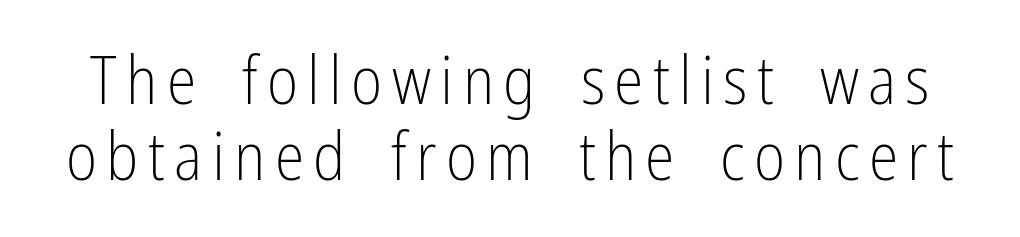
{"serif": "no", "italic": "no", "bold": "no", "weight": "light", "width": "condensed", "stroke_contrast": "low", "x_height": "medium", "monospaced": "no", "underline": "no", "line_spacing": "tight", "line_spacing_ratio": 1.14, "glyph_px": 67}
